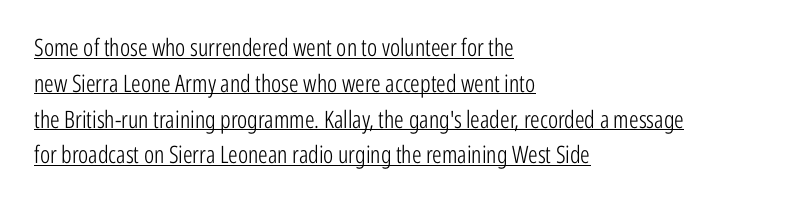
Q: Is the text bold? A: No.
Q: Is the text italic (slanted)? A: No, it is upright.
Q: Is the text underlined? A: Yes.
Q: How is the paragraph aligned? A: Left-aligned.
Q: Is the spacing between letters normal or unusually wide? A: Normal.
Q: Is the spacing between lines tight, normal or loose? A: Normal.
